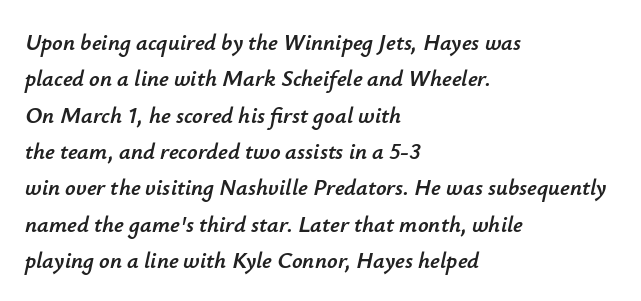
Underline: absent. One glance says typical: line gaps are just what's usual. Horizontal alignment here is leftward, the default for most running prose. You can tell it's italic because the verticals aren't actually vertical. Tracking here is standard; glyphs follow each other at the usual distance.
